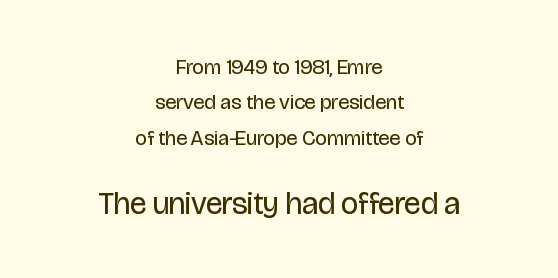
{"serif": "no", "italic": "no", "bold": "no", "weight": "regular", "width": "condensed", "stroke_contrast": "low", "x_height": "large", "monospaced": "no", "underline": "no", "align": "center", "line_spacing": "normal", "line_spacing_ratio": 1.69, "letter_spacing": "normal", "letter_spacing_em": 0.0, "larger_block": "second", "size_ratio": 1.48, "glyph_px": 31}
